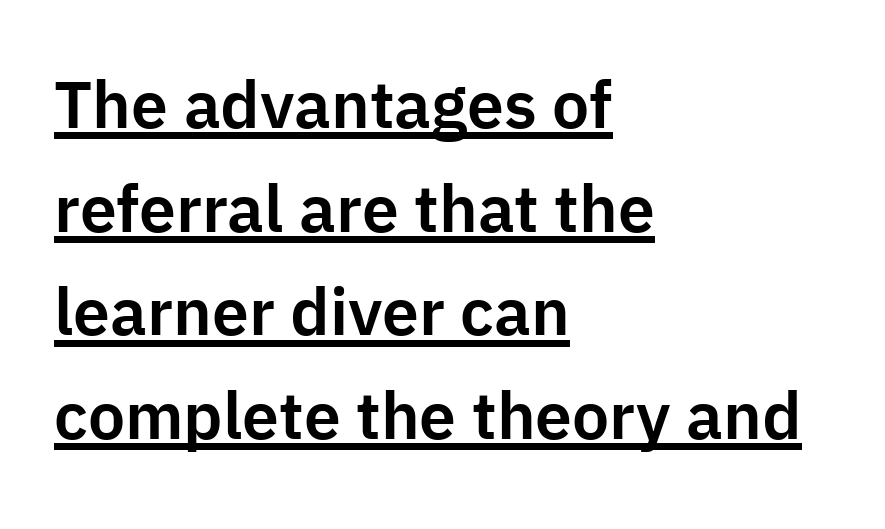
The image shows 66 px sans-serif type, upright; set left-aligned, normal line spacing (1.57x), normal letter spacing, underlined; low stroke contrast and a medium x-height.
